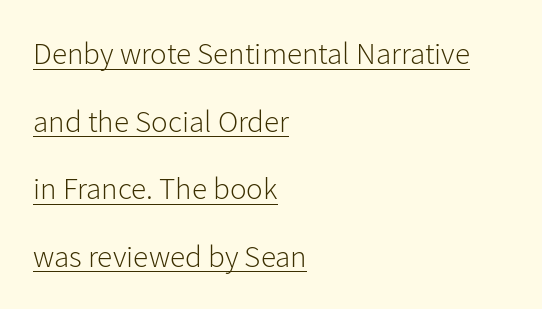
The image shows 31 px light sans-serif type, upright; set left-aligned, loose line spacing (2.18x), normal letter spacing, underlined; low stroke contrast and a medium x-height.
